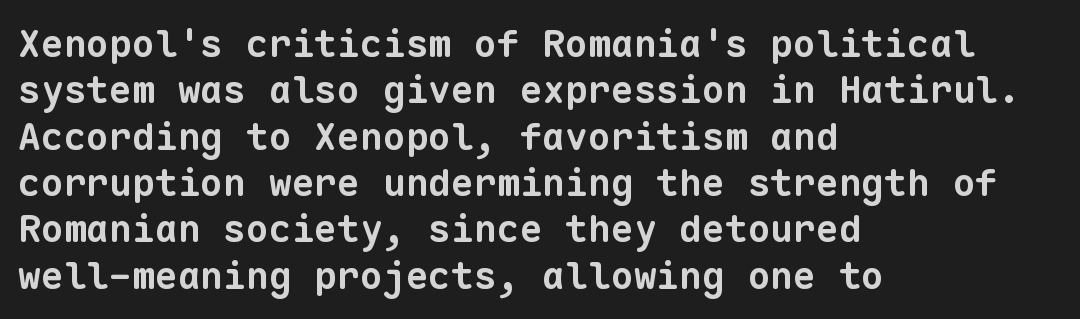
The image shows 38 px bold sans-serif type, monospaced; set left-aligned, line spacing 1.22x, normal letter spacing, not underlined; low stroke contrast and a medium x-height.
